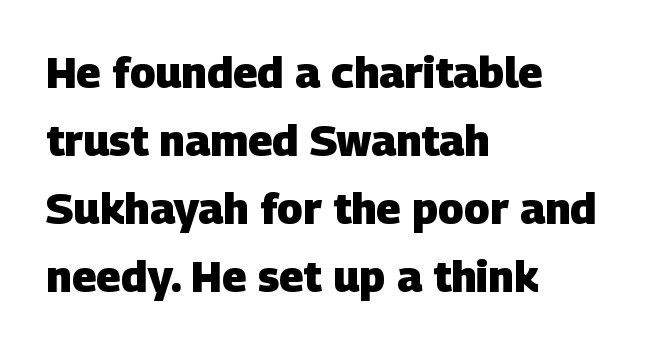
Q: Is the text bold? A: Yes.
Q: Is the typeface a serif or a sans-serif typeface? A: Sans-serif.
Q: Is the text underlined? A: No.
Q: How is the paragraph aligned? A: Left-aligned.
Q: Is the spacing between letters normal or unusually wide? A: Normal.
Q: Is the spacing between lines tight, normal or loose? A: Normal.
Q: Width (condensed, normal, or wide)? A: Normal.
Q: Stroke contrast? A: Low.
Q: x-height? A: Large.
Q: Monospaced? A: No.
